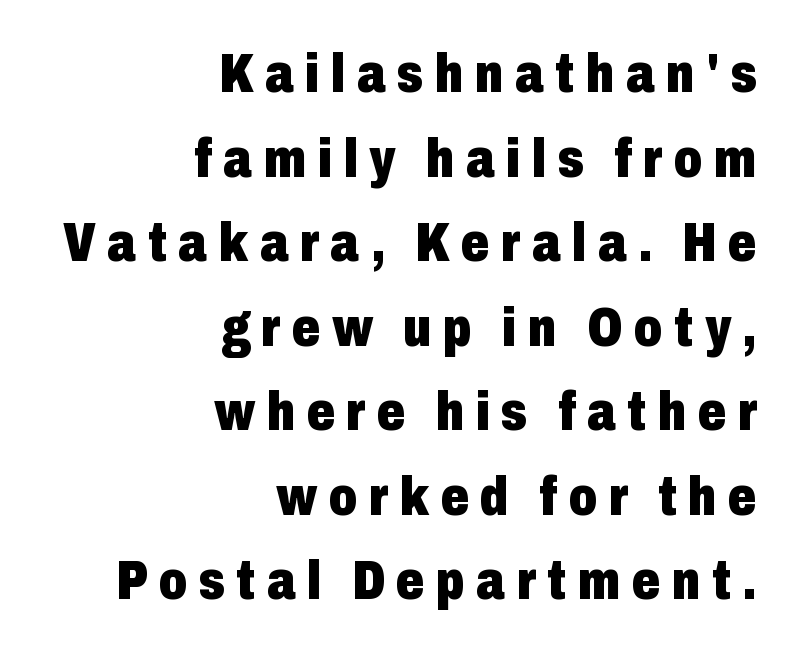
{"serif": "no", "italic": "no", "bold": "yes", "weight": "heavy", "width": "condensed", "stroke_contrast": "low", "x_height": "medium", "monospaced": "no", "underline": "no", "align": "right", "line_spacing": "normal", "line_spacing_ratio": 1.51, "letter_spacing": "wide", "letter_spacing_em": 0.2, "glyph_px": 56}
